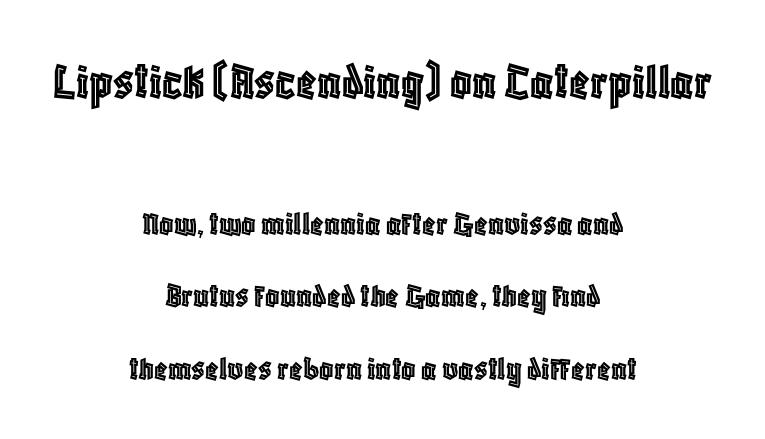
{"italic": "no", "width": "condensed", "x_height": "large", "monospaced": "no", "underline": "no", "align": "center", "line_spacing": "loose", "line_spacing_ratio": 2.08, "letter_spacing": "normal", "letter_spacing_em": 0.0, "larger_block": "first", "size_ratio": 1.51, "glyph_px": 53}
